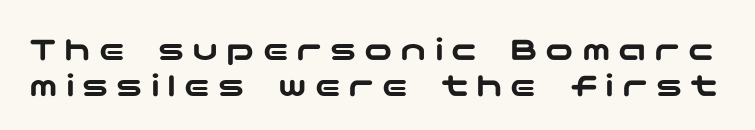
The image shows 35 px wide sans-serif type, upright; set tight line spacing (1.02x), unusually wide letter spacing (+0.23 em), not underlined; low stroke contrast and a medium x-height.
